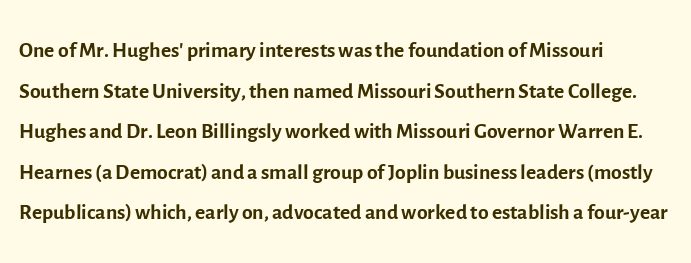
{"serif": "no", "italic": "no", "bold": "no", "weight": "regular", "width": "normal", "x_height": "medium", "monospaced": "no", "underline": "no", "align": "left", "line_spacing": "normal", "line_spacing_ratio": 1.31, "letter_spacing": "normal", "letter_spacing_em": 0.0, "glyph_px": 31}
